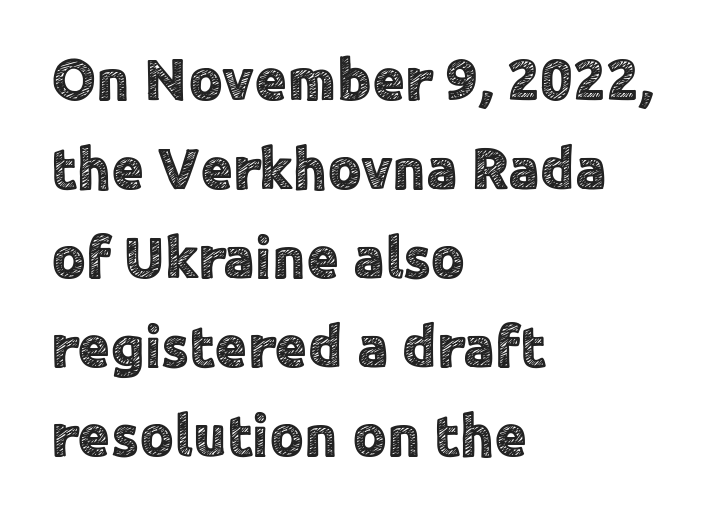
{"serif": "no", "italic": "no", "width": "normal", "x_height": "medium", "monospaced": "no", "underline": "no", "align": "left", "line_spacing": "normal", "line_spacing_ratio": 1.51, "letter_spacing": "normal", "letter_spacing_em": 0.0, "glyph_px": 59}
